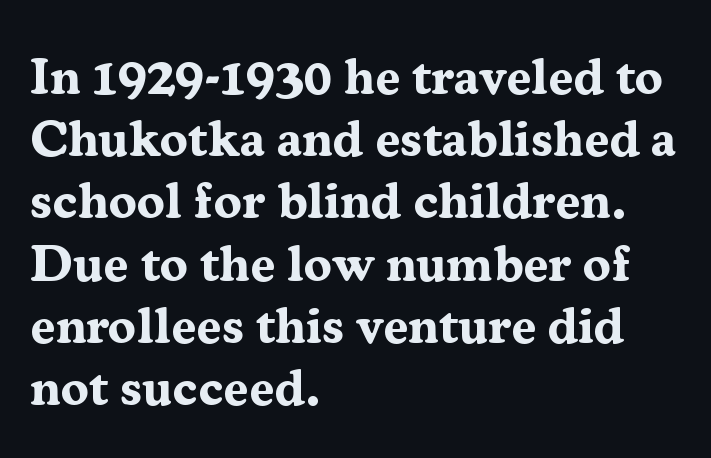
Is the type bold? Yes — the strokes are clearly thick and heavy. Plain, unruled lines of type. Proportional: the letters do not fall into vertical columns. These lines stack with their left ends in a neat column.
